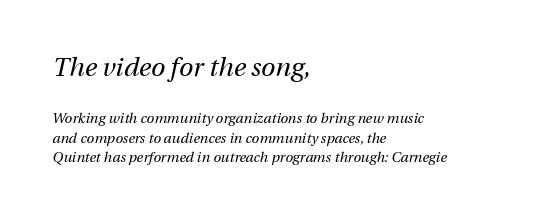
The image shows 26 px text type, italic (leaning right); set left-aligned, normal line spacing (1.42x), normal letter spacing, not underlined; the first (top) block is 1.86x larger.
